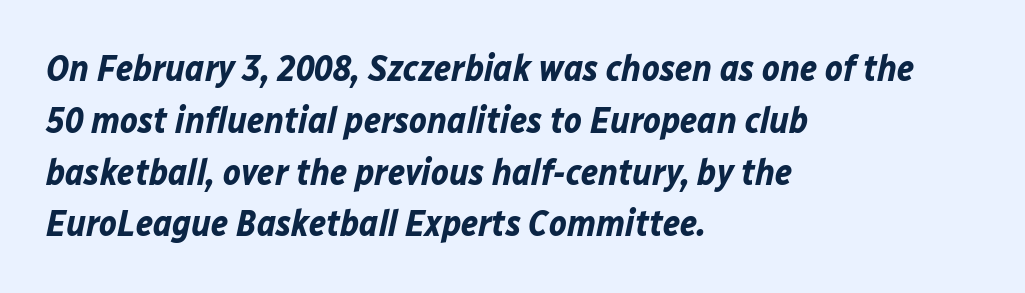
Each new line begins a customary step beneath the previous one. The ragged edge is on the right, which tells us the setting is flush left. Spacing verdict: proportional, widths tailored to each character. Looking at the ascenders, they clearly lean. Bare-footed words on every line.
